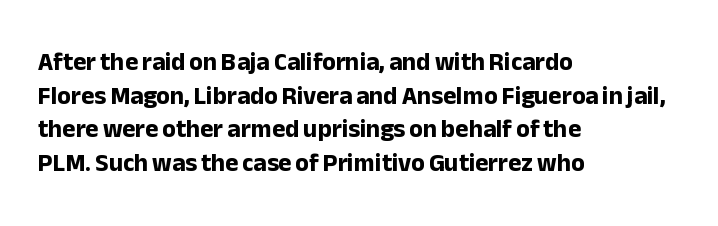
Students, note that the glyphs here touch the page at normal intervals. Chunky letters — that's bold for sure. Descenders are the only things crossing below the line. Notice how the passage keeps a crisp vertical edge on the left only.
